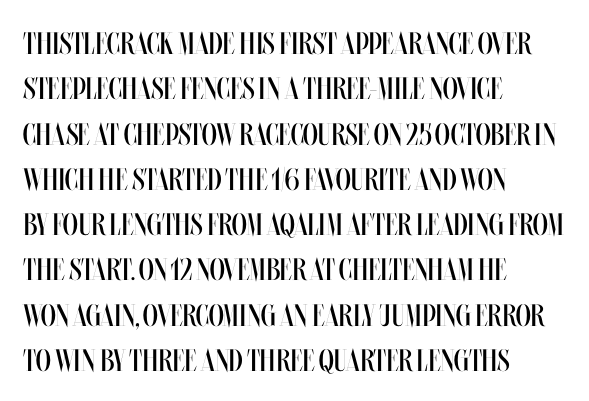
{"italic": "no", "bold": "no", "weight": "regular", "width": "condensed", "stroke_contrast": "medium", "x_height": "large", "monospaced": "no", "underline": "no", "align": "left", "line_spacing": "normal", "line_spacing_ratio": 1.46, "letter_spacing": "normal", "letter_spacing_em": 0.0, "glyph_px": 31}
